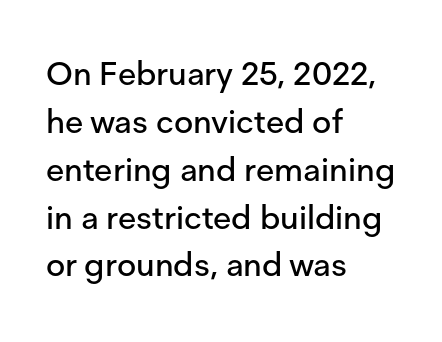
{"serif": "no", "italic": "no", "width": "normal", "stroke_contrast": "low", "x_height": "medium", "monospaced": "no", "underline": "no", "align": "left", "line_spacing": "normal", "line_spacing_ratio": 1.45, "letter_spacing": "normal", "letter_spacing_em": 0.0, "glyph_px": 33}
